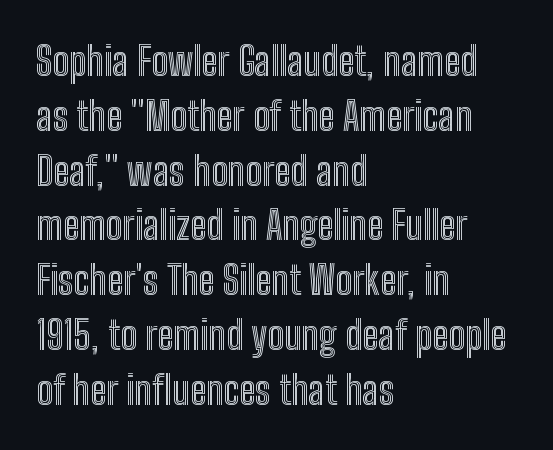
Proportional: the letters do not fall into vertical columns. Caption: standard tracking, unaltered. Does the copy run flush right? No — it runs flush left. The lettering stays uniformly vertical, giving the passage a roman look. Quick note: underline off.
